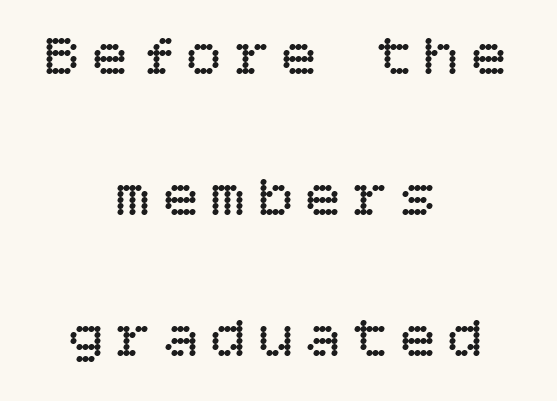
The image shows 60 px regular-weight type, upright; set centered, loose line spacing (2.35x), not underlined; low stroke contrast and a large x-height.
